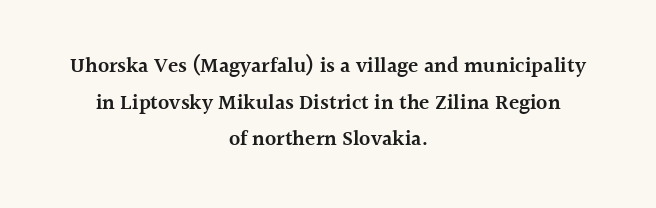
The image shows 21 px text type, upright; set centered, line spacing 1.75x, normal letter spacing, not underlined.
